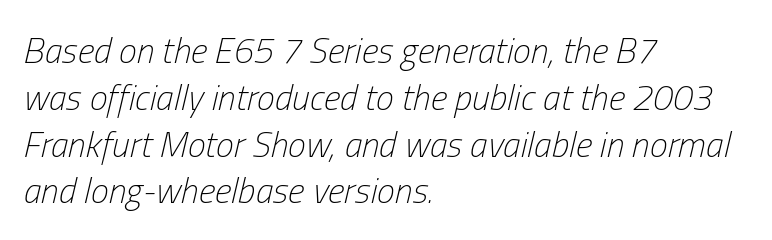
Q: Is the text bold? A: No.
Q: Is the text italic (slanted)? A: Yes, it leans right by about 13 degrees.
Q: Is the text underlined? A: No.
Q: How is the paragraph aligned? A: Left-aligned.
Q: Is the spacing between letters normal or unusually wide? A: Normal.
Q: Is the spacing between lines tight, normal or loose? A: Normal.
Q: Width (condensed, normal, or wide)? A: Condensed.
Q: Stroke contrast? A: Low.
Q: x-height? A: Medium.
Q: Monospaced? A: No.
